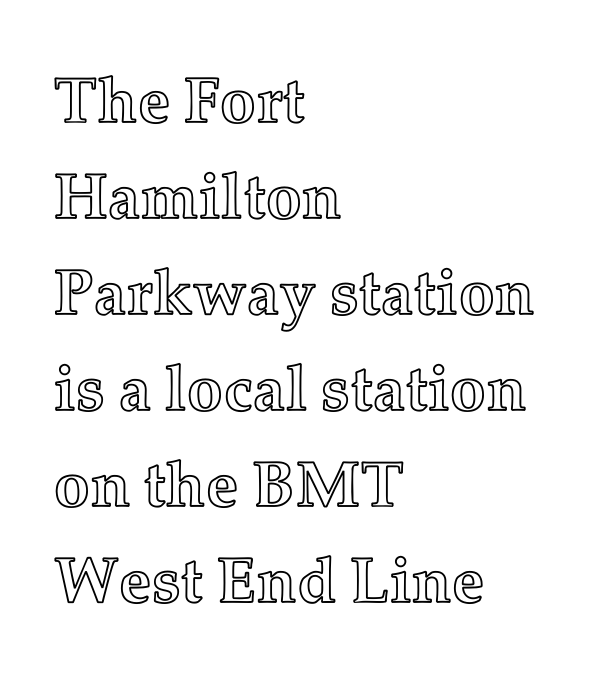
{"italic": "no", "width": "normal", "x_height": "medium", "monospaced": "no", "underline": "no", "align": "left", "line_spacing": "normal", "line_spacing_ratio": 1.5, "letter_spacing": "normal", "letter_spacing_em": 0.0, "glyph_px": 64}
